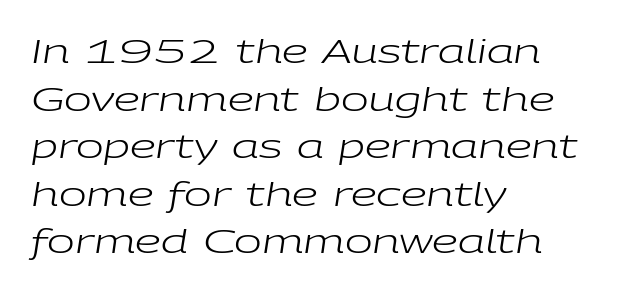
{"italic": "yes", "lean": "right", "slant_degrees": 9, "bold": "no", "weight": "regular", "width": "wide", "stroke_contrast": "low", "x_height": "medium", "monospaced": "no", "underline": "no", "align": "left", "line_spacing": "normal", "line_spacing_ratio": 1.44, "letter_spacing": "normal", "letter_spacing_em": 0.0, "glyph_px": 33}
